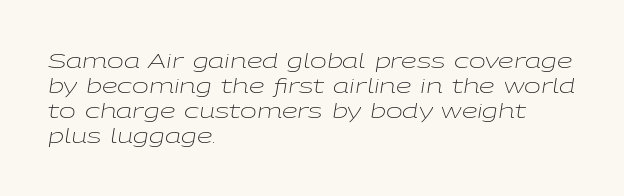
Q: Is the text bold? A: No.
Q: Is the text italic (slanted)? A: Yes, it leans right by about 9 degrees.
Q: Is the text underlined? A: No.
Q: How is the paragraph aligned? A: Left-aligned.
Q: Is the spacing between letters normal or unusually wide? A: Normal.
Q: Is the spacing between lines tight, normal or loose? A: Normal.
